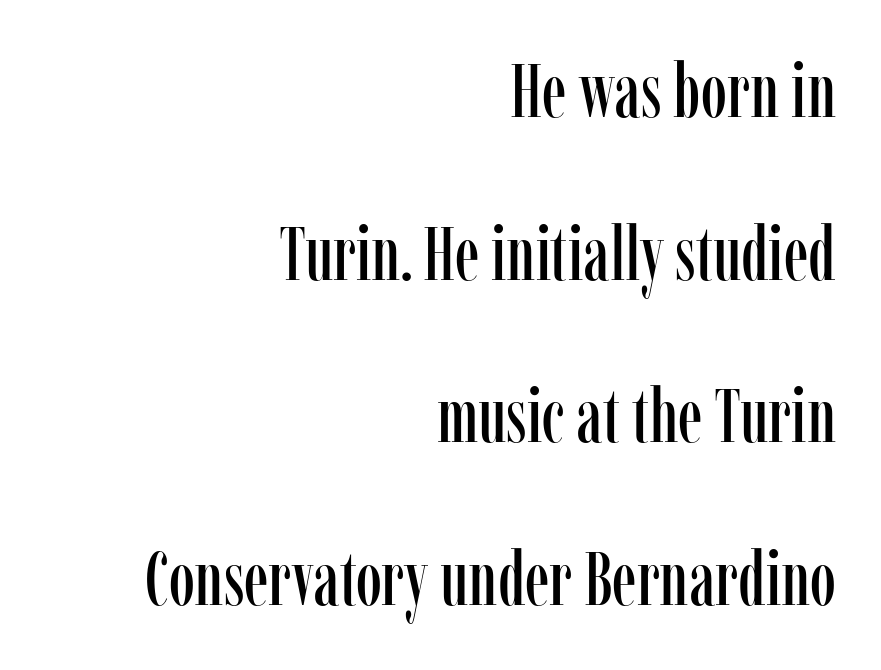
{"serif": "yes", "italic": "no", "width": "condensed", "stroke_contrast": "low", "x_height": "medium", "monospaced": "no", "underline": "no", "align": "right", "line_spacing": "loose", "line_spacing_ratio": 2.17, "letter_spacing": "normal", "letter_spacing_em": 0.0, "glyph_px": 75}
